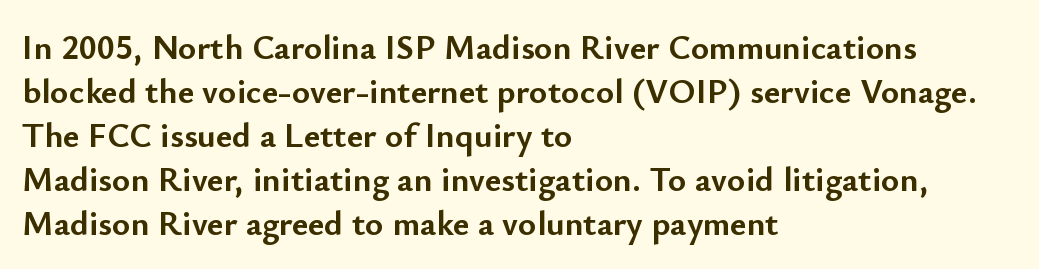
Anything drawn beneath the words? Only blank space. Compared with typical body copy, the letter spacing here is the same. A typesetter would call this proportional, since set widths differ per character. The characters look thick and weighty, a clear bold. The letters stand upright; this is a roman face. Letterform terminals end flat and unadorned throughout the passage.
